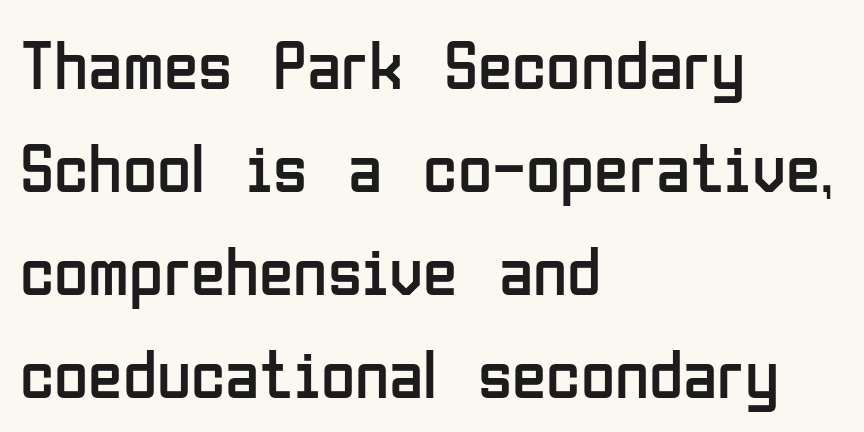
The passage shown stacks its lines at a standard gap. You could call the tracking neutral — neither tight nor loose. Think of a printed novel: that variable character pitch is what you see here. Bare-footed words on every line. The letterforms sit at book weight or below. Typeset ragged right — the left edge is the straight one.
